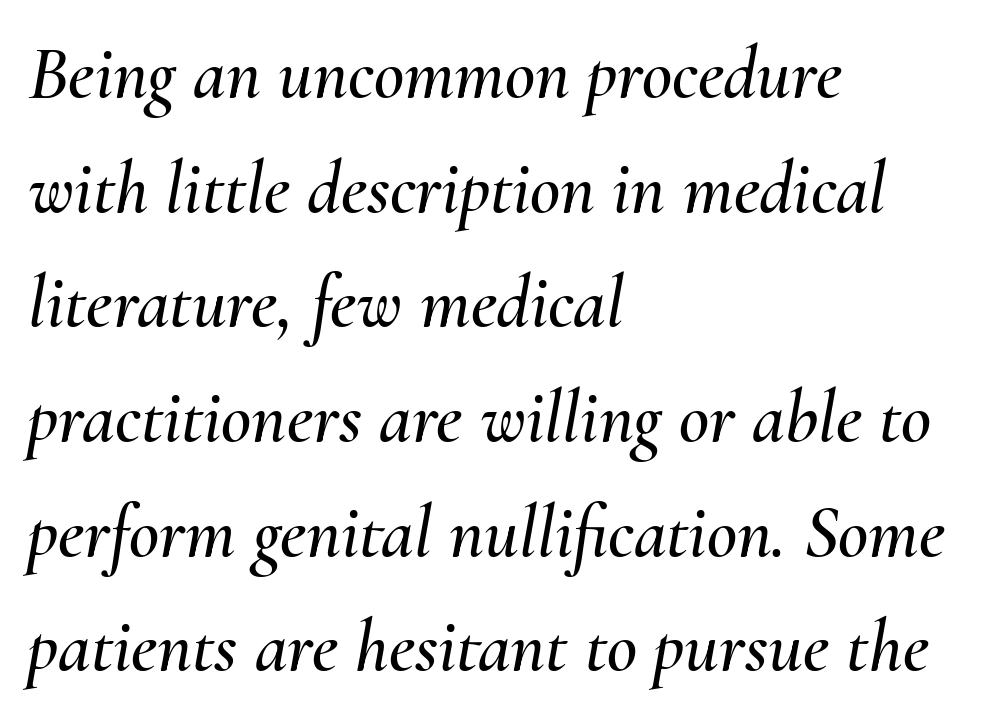
{"italic": "yes", "lean": "right", "slant_degrees": 10, "width": "normal", "stroke_contrast": "medium", "x_height": "small", "monospaced": "no", "underline": "no", "align": "left", "line_spacing": "normal", "line_spacing_ratio": 1.55, "letter_spacing": "normal", "letter_spacing_em": 0.0, "glyph_px": 74}
